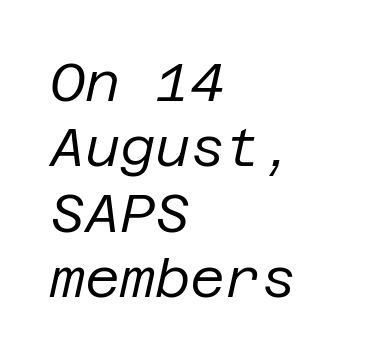
{"italic": "yes", "lean": "right", "slant_degrees": 12, "bold": "no", "weight": "regular", "width": "normal", "stroke_contrast": "low", "x_height": "large", "underline": "no", "align": "left", "line_spacing_ratio": 1.21, "letter_spacing": "normal", "letter_spacing_em": 0.0, "glyph_px": 54}
